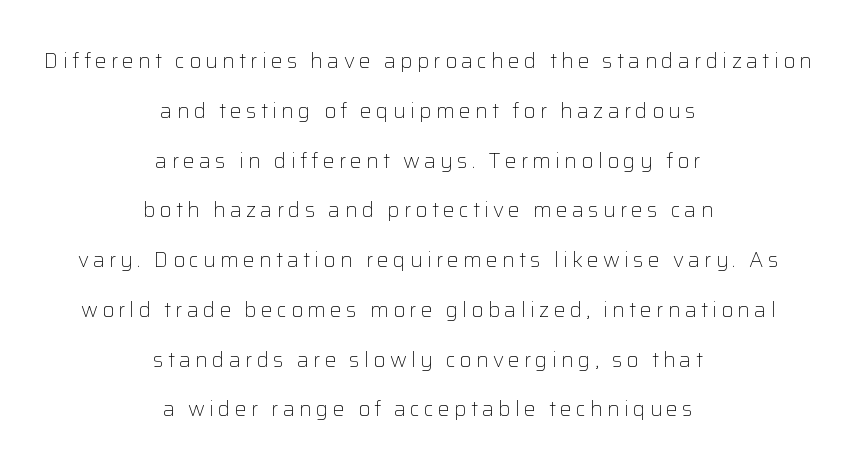
{"italic": "no", "bold": "no", "underline": "no", "align": "center", "line_spacing": "loose", "line_spacing_ratio": 2.37, "letter_spacing": "wide", "letter_spacing_em": 0.2, "glyph_px": 21}
